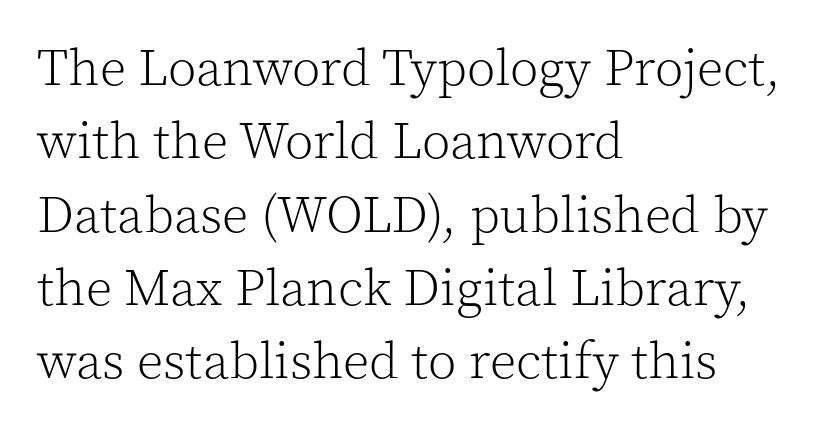
Q: Is the text bold? A: No.
Q: Is the text italic (slanted)? A: No, it is upright.
Q: Is the typeface a serif or a sans-serif typeface? A: Serif.
Q: Is the text underlined? A: No.
Q: How is the paragraph aligned? A: Left-aligned.
Q: Is the spacing between letters normal or unusually wide? A: Normal.
Q: Is the spacing between lines tight, normal or loose? A: Normal.
Q: Width (condensed, normal, or wide)? A: Normal.
Q: x-height? A: Medium.
Q: Monospaced? A: No.
